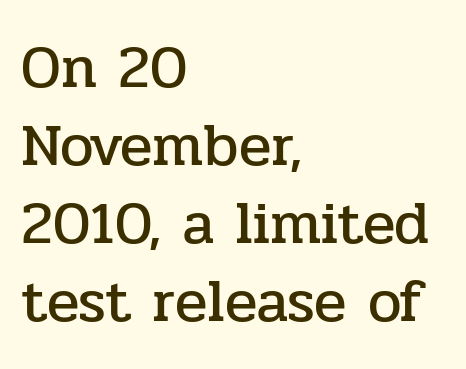
{"serif": "yes", "italic": "no", "width": "normal", "stroke_contrast": "low", "x_height": "medium", "monospaced": "no", "underline": "no", "align": "left", "line_spacing": "normal", "line_spacing_ratio": 1.3, "letter_spacing": "normal", "letter_spacing_em": 0.0, "glyph_px": 60}
